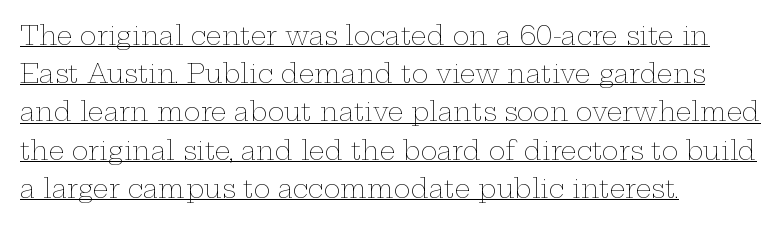
A typesetter would mark this as roman, not italic. Words appear dense and cohesive because spacing is normal. The block of text has a typical density, with ordinary space between rows. Somebody hit Ctrl+U on this one — the words are underlined. Stem width sits at or under what a default text font uses.
